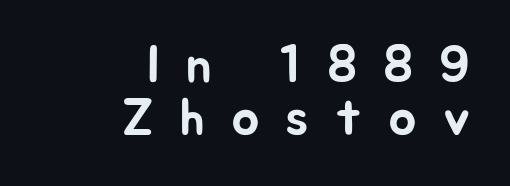
Cramped leading. Horizontally, the lines are justified to the trailing edge only. Does the lettering tilt? It doesn't — this is upright. Each letter's strokes conclude bluntly, with no projecting serifs.
